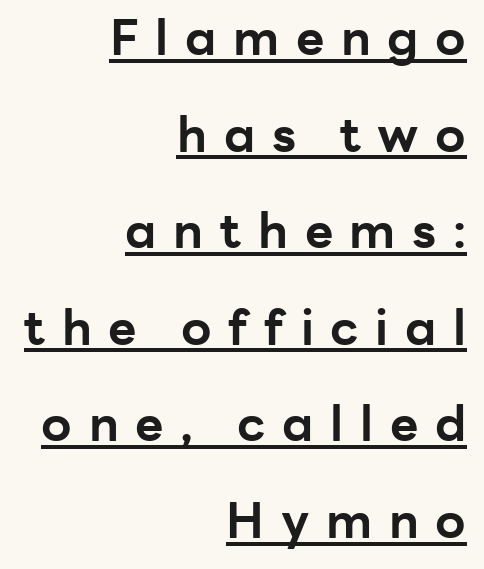
Q: Is the text bold? A: Yes.
Q: Is the text italic (slanted)? A: No, it is upright.
Q: Is the typeface a serif or a sans-serif typeface? A: Sans-serif.
Q: Is the text underlined? A: Yes.
Q: How is the paragraph aligned? A: Right-aligned.
Q: Is the spacing between letters normal or unusually wide? A: Unusually wide.
Q: Is the spacing between lines tight, normal or loose? A: Loose.
Q: Width (condensed, normal, or wide)? A: Normal.
Q: Stroke contrast? A: Low.
Q: x-height? A: Medium.
Q: Monospaced? A: No.
